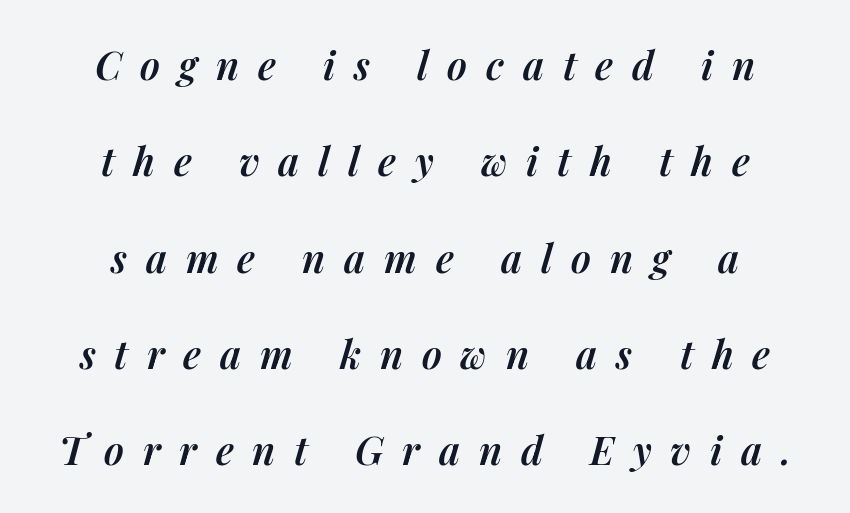
The passage shown leans; its letterforms are oblique. Words appear elongated and porous because spacing is wide. The rendering uses natural spacing where letterforms have individual widths. Caption: semibold face, moderately heavy strokes. The gap between lines stays unmarked. The vertical gap from one line to the next is large.
